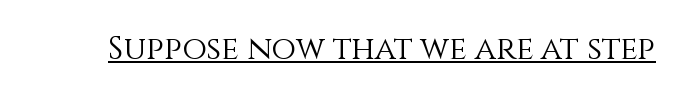
{"italic": "no", "bold": "no", "weight": "light", "width": "normal", "x_height": "large", "monospaced": "no", "underline": "yes", "letter_spacing": "normal", "letter_spacing_em": 0.0, "glyph_px": 32}
